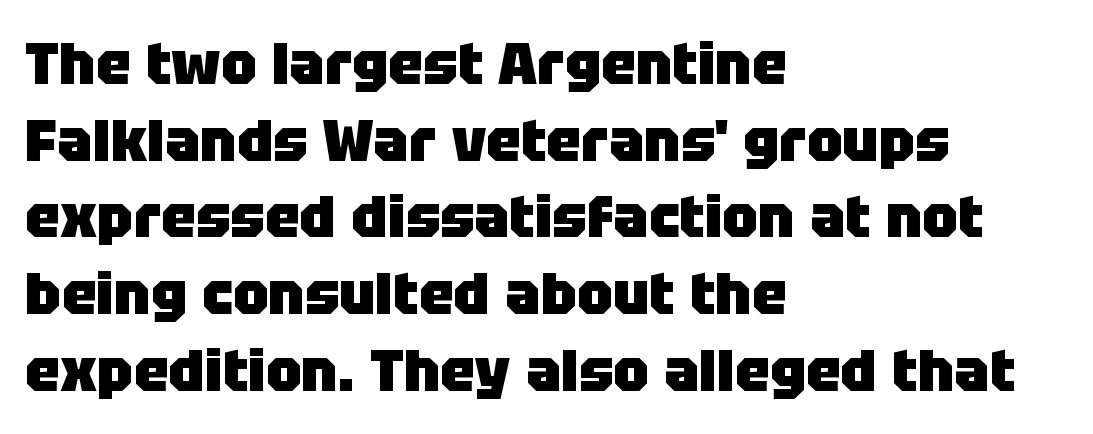
The image shows 59 px heavy sans-serif type, upright; set left-aligned, normal line spacing (1.3x), normal letter spacing, not underlined; low stroke contrast and a large x-height.
